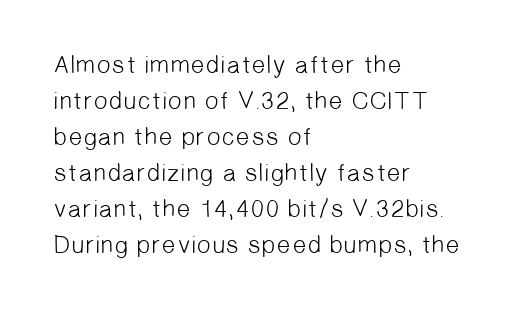
The image shows 25 px text type; set left-aligned, normal line spacing (1.44x), normal letter spacing, not underlined.
